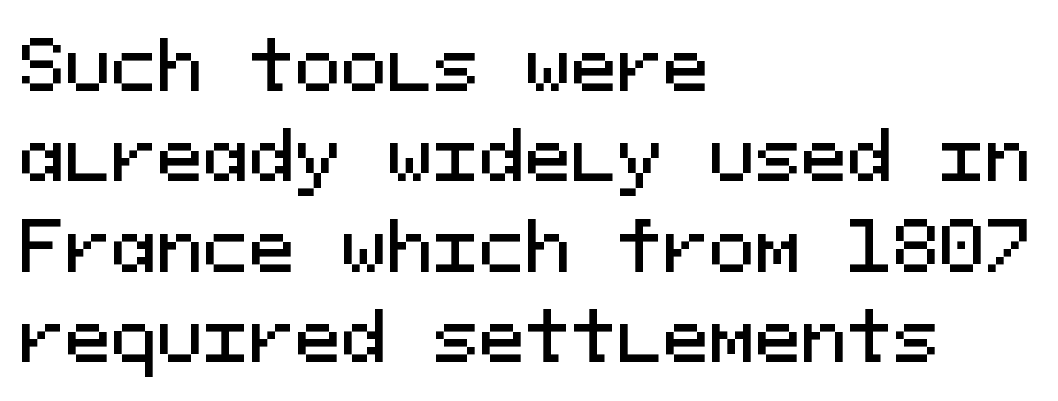
The image shows 69 px sans-serif type, upright, monospaced; set left-aligned, normal line spacing (1.31x), normal letter spacing, not underlined; medium stroke contrast and a medium x-height.
